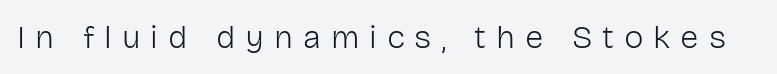
Q: Is the text bold? A: No.
Q: Is the text italic (slanted)? A: No, it is upright.
Q: Is the typeface a serif or a sans-serif typeface? A: Sans-serif.
Q: Is the text underlined? A: No.
Q: Is the spacing between letters normal or unusually wide? A: Unusually wide.
Q: Width (condensed, normal, or wide)? A: Normal.
Q: Stroke contrast? A: Low.
Q: x-height? A: Medium.
Q: Monospaced? A: No.
